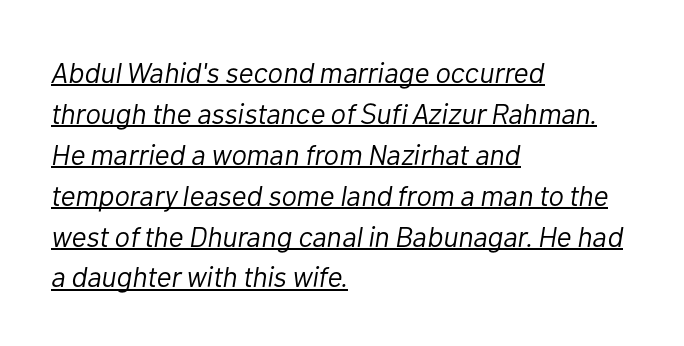
Q: Is the text bold? A: No.
Q: Is the text italic (slanted)? A: Yes, it leans right by about 10 degrees.
Q: Is the text underlined? A: Yes.
Q: How is the paragraph aligned? A: Left-aligned.
Q: Is the spacing between letters normal or unusually wide? A: Normal.
Q: Is the spacing between lines tight, normal or loose? A: Normal.
Q: Width (condensed, normal, or wide)? A: Normal.
Q: Stroke contrast? A: Low.
Q: x-height? A: Medium.
Q: Monospaced? A: No.
